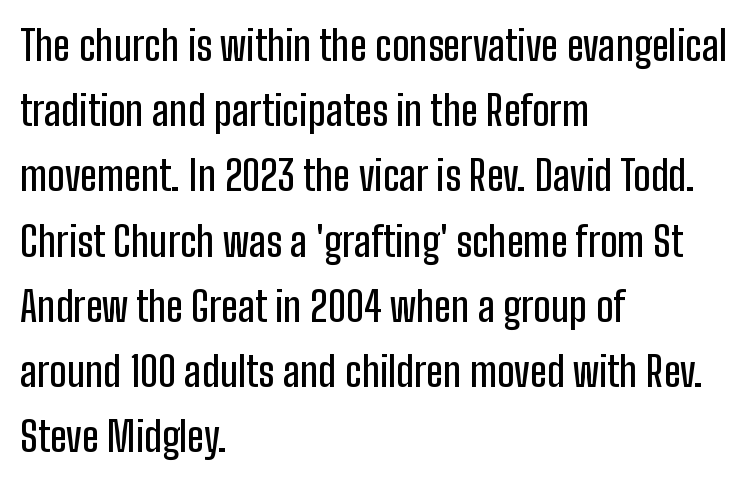
Students, observe: this is what conventionally led text looks like. The strip under each line holds only bare page. Nobody touched the tracking dial on this one. Posture: straight, roman, zero tilt. Character widths vary here, with narrow letters taking less room than wide ones.
